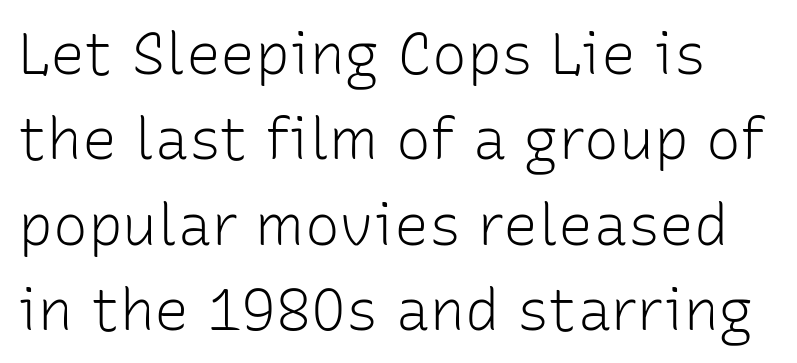
In terms of leading, this rendering sits right in the middle. Glance below the letters and you will spot only blank space. Each letter's strokes conclude bluntly, with no projecting serifs. This sample uses plain, unmodified letter spacing. This sample has the flowing, uneven cadence of proportional lettering. No chunkiness to these letters — they're not bold.
